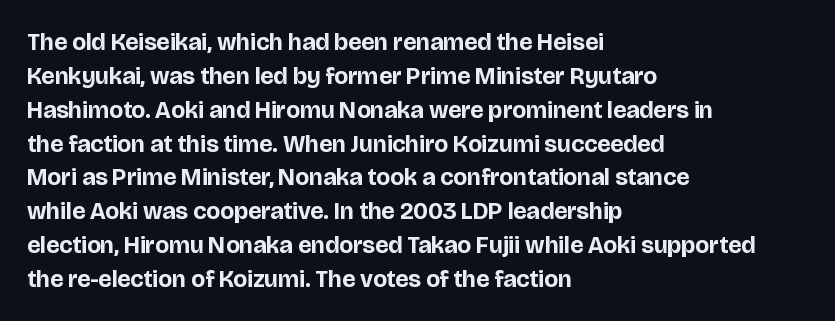
Check under the words: just untouched page. The lettering stays uniformly vertical, giving the passage a roman look. Does the weight exceed regular? Yes, all the way to bold. Leading: standard.
